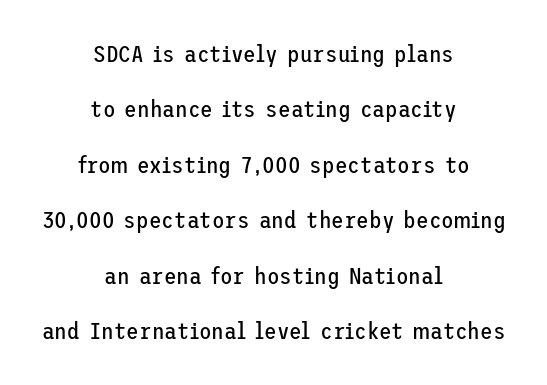
The image shows 23 px text type, upright; set centered, loose line spacing (2.41x), normal letter spacing, not underlined.
